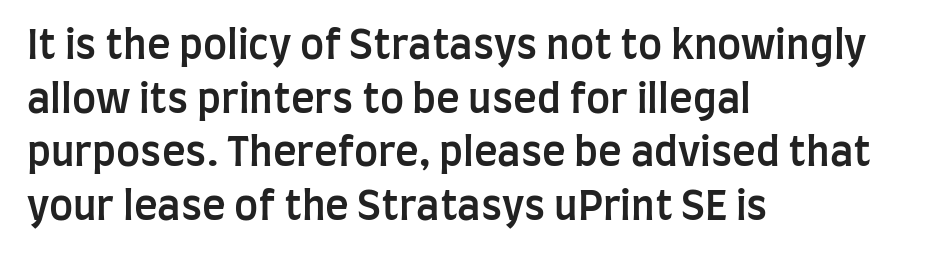
Visually the block forms a straight wall on the left and a jagged coastline on the right. Clear beneath every line of the passage. Think of a printed novel: that variable character pitch is what you see here. Does extra space separate the letters? No, they use regular spacing. Typographic density is moderately raised because the face is semibold. Leading matches the norm, producing a regular column.
